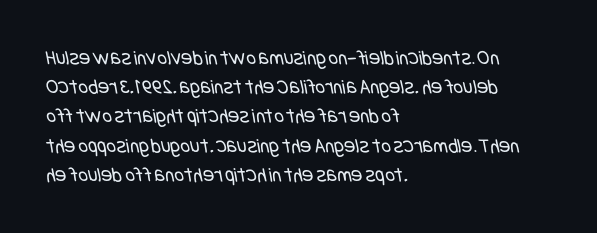
The image shows 21 px text type; set left-aligned, normal line spacing (1.39x), normal letter spacing, not underlined.
